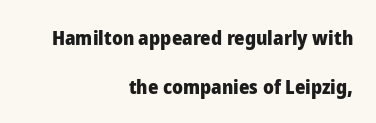
The image shows 20 px bold type, upright; set right-aligned, loose line spacing (2.43x), normal letter spacing, not underlined.
